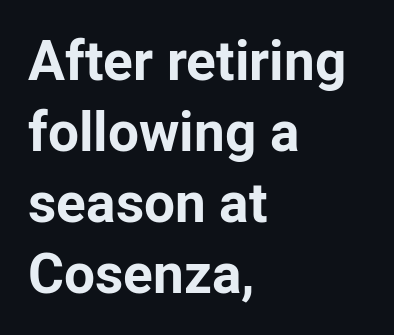
{"serif": "no", "italic": "no", "bold": "yes", "weight": "bold", "width": "normal", "stroke_contrast": "low", "x_height": "medium", "monospaced": "no", "underline": "no", "align": "left", "line_spacing": "normal", "line_spacing_ratio": 1.29, "letter_spacing": "normal", "letter_spacing_em": 0.0, "glyph_px": 55}
